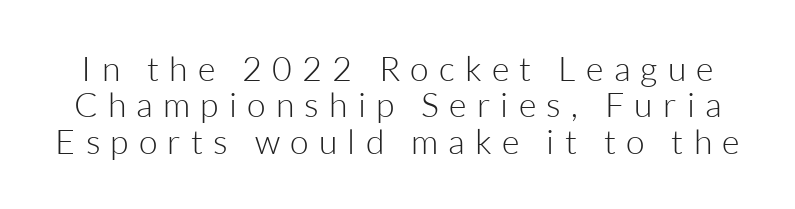
Is the type heavy? It reads as light-to-regular instead. Font category for this specimen: sans-serif. You could barely slide anything between these rows. Posture: vertical.
